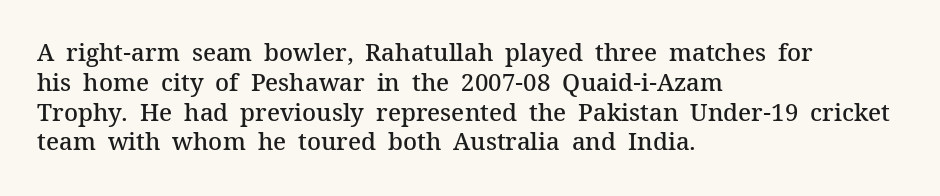
Q: Is the text bold? A: Semi-bold.
Q: Is the text italic (slanted)? A: No, it is upright.
Q: Is the text underlined? A: No.
Q: How is the paragraph aligned? A: Left-aligned.
Q: Is the spacing between letters normal or unusually wide? A: Normal.
